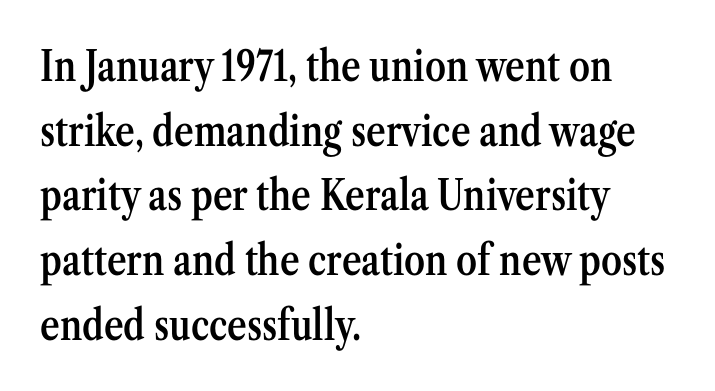
{"serif": "yes", "italic": "no", "bold": "semi", "weight": "semibold", "width": "condensed", "stroke_contrast": "medium", "x_height": "medium", "monospaced": "no", "underline": "no", "align": "left", "line_spacing": "normal", "line_spacing_ratio": 1.54, "letter_spacing": "normal", "letter_spacing_em": 0.0, "glyph_px": 42}
